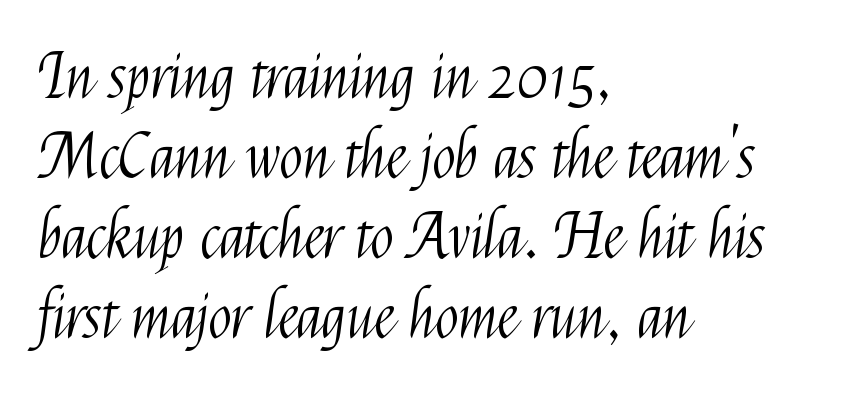
{"serif": "no", "bold": "no", "weight": "light", "width": "condensed", "stroke_contrast": "medium", "x_height": "medium", "monospaced": "no", "underline": "no", "align": "left", "line_spacing": "normal", "line_spacing_ratio": 1.31, "letter_spacing": "normal", "letter_spacing_em": 0.0, "glyph_px": 61}
